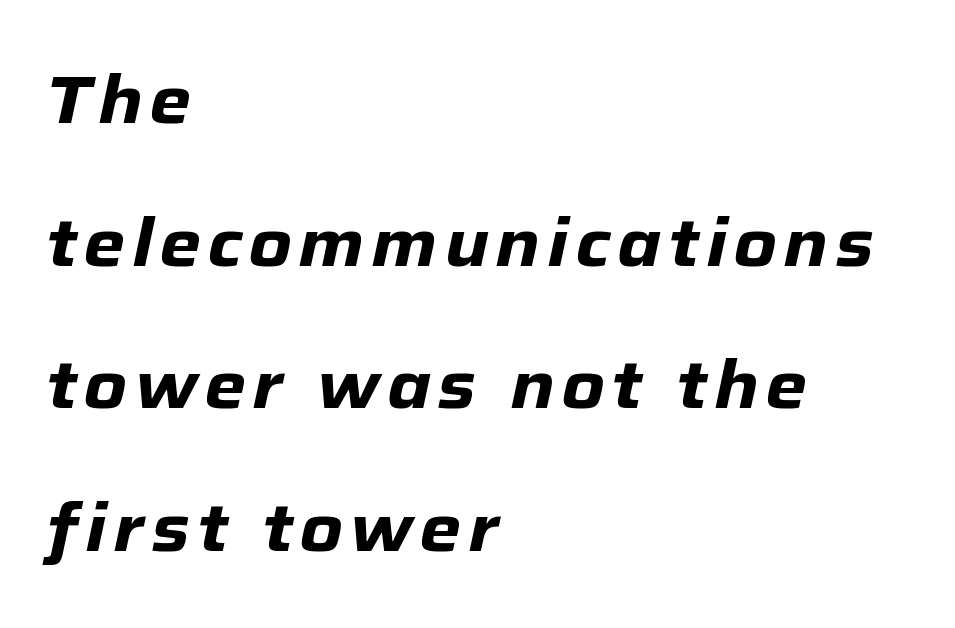
An italicized treatment has been applied to the whole sample. These lines are rendered in a variable-pitch font. This is heavy type, rendered in bold. Leading is clearly above the norm, producing a sparse column.
